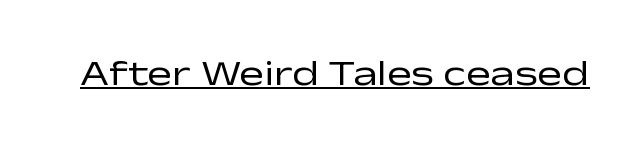
This is the regular roman posture of the typeface. Underline: present. Spacing verdict: proportional, widths tailored to each character. Each stroke keeps to a modest, everyday thickness or less. The rendering keeps characters at their native spacing.
